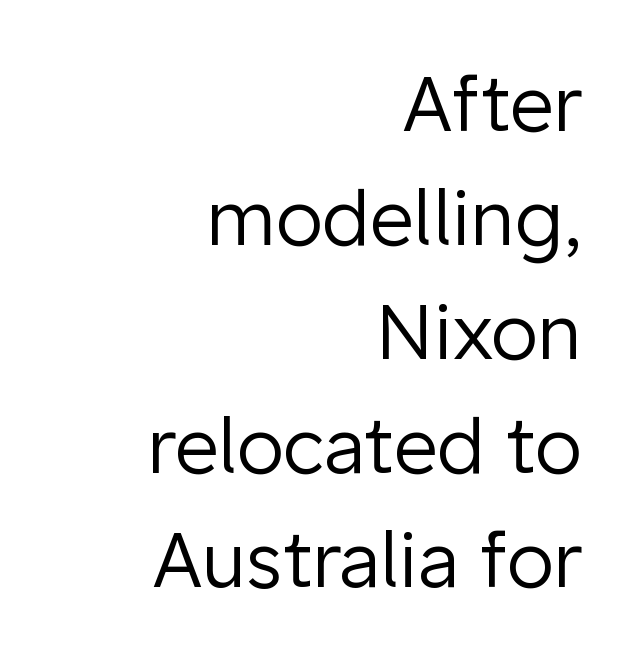
The image shows 76 px regular-weight sans-serif type, upright; set right-aligned, normal line spacing (1.5x), normal letter spacing, not underlined; low stroke contrast and a medium x-height.
